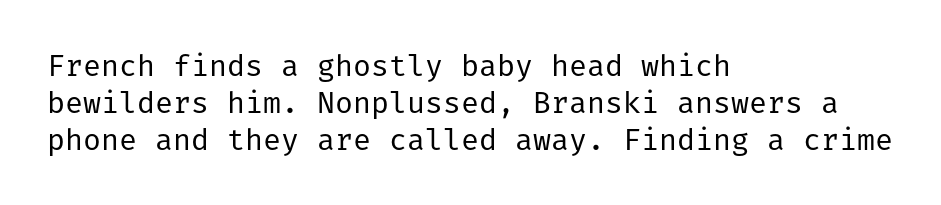
Students, note that the glyphs here touch the page at normal intervals. Notice how the stems are strictly vertical — no italics here. These lines are composed in type without serifs. The lines are quadded left. The characters are drawn with everyday or finer stroke widths. Decoration check: the copy has no underline.
